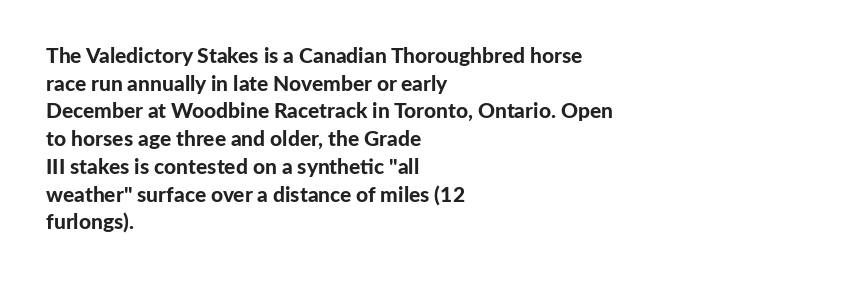
{"italic": "no", "bold": "yes", "underline": "no", "align": "left", "line_spacing": "normal", "line_spacing_ratio": 1.32, "letter_spacing": "normal", "letter_spacing_em": 0.0, "glyph_px": 21}
